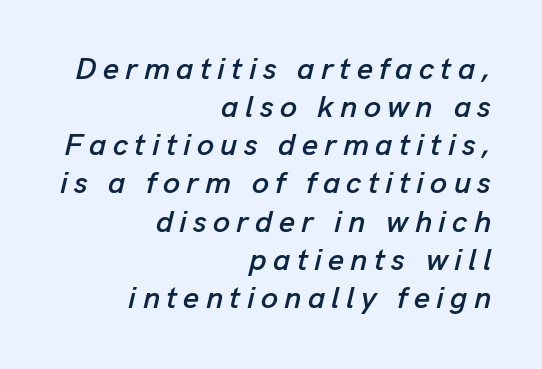
{"italic": "yes", "lean": "right", "slant_degrees": 13, "width": "normal", "stroke_contrast": "low", "x_height": "medium", "monospaced": "no", "underline": "no", "align": "right", "line_spacing_ratio": 1.23, "letter_spacing": "wide", "letter_spacing_em": 0.2, "glyph_px": 31}
